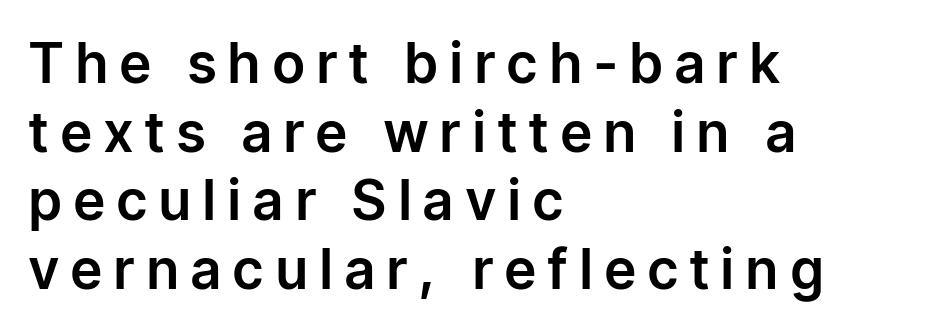
Q: Is the text italic (slanted)? A: No, it is upright.
Q: Is the typeface a serif or a sans-serif typeface? A: Sans-serif.
Q: Is the text underlined? A: No.
Q: How is the paragraph aligned? A: Left-aligned.
Q: Is the spacing between letters normal or unusually wide? A: Unusually wide.
Q: Is the spacing between lines tight, normal or loose? A: Normal.
Q: Width (condensed, normal, or wide)? A: Normal.
Q: Stroke contrast? A: Low.
Q: x-height? A: Medium.
Q: Monospaced? A: No.
